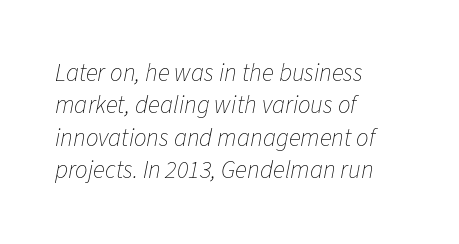
Q: Is the text bold? A: No.
Q: Is the text italic (slanted)? A: Yes, it leans right by about 11 degrees.
Q: Is the text underlined? A: No.
Q: How is the paragraph aligned? A: Left-aligned.
Q: Is the spacing between letters normal or unusually wide? A: Normal.
Q: Is the spacing between lines tight, normal or loose? A: Normal.
